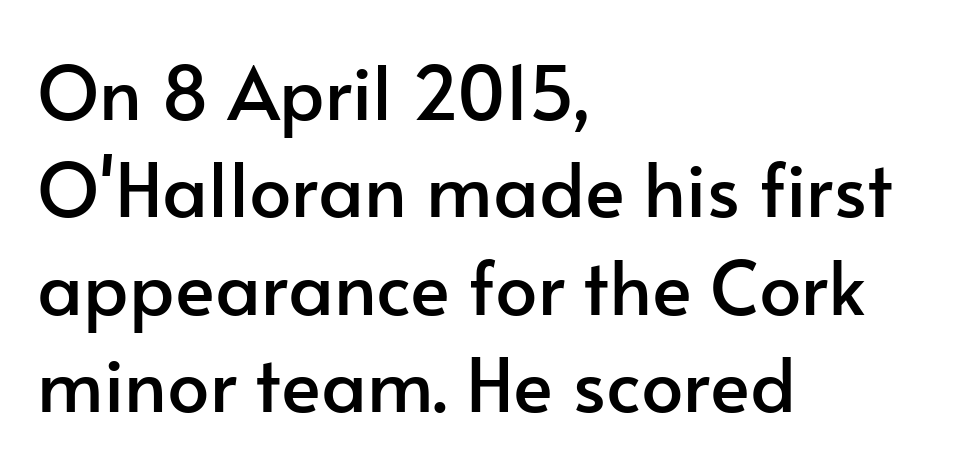
In CSS terms this would be text-align: left. The space directly below the letters is spotless. Here the glyphs are tracked normally, forming tight word shapes. The passage shown stacks its lines at a standard gap.
